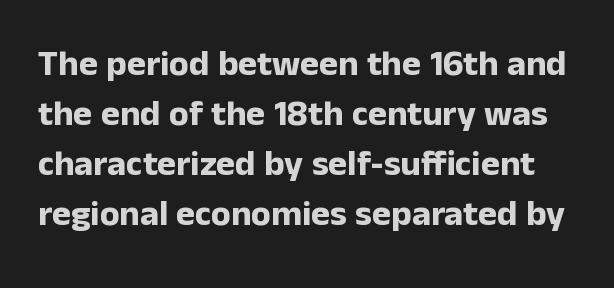
{"serif": "no", "italic": "no", "bold": "yes", "weight": "bold", "width": "normal", "stroke_contrast": "low", "x_height": "medium", "monospaced": "no", "underline": "no", "line_spacing": "normal", "line_spacing_ratio": 1.39, "letter_spacing": "normal", "letter_spacing_em": 0.0, "glyph_px": 36}
